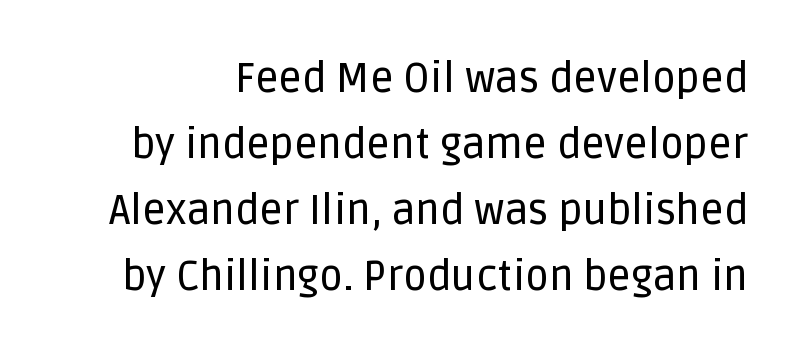
The image shows 41 px sans-serif type, upright; set normal line spacing (1.61x), normal letter spacing, not underlined; low stroke contrast and a large x-height.
